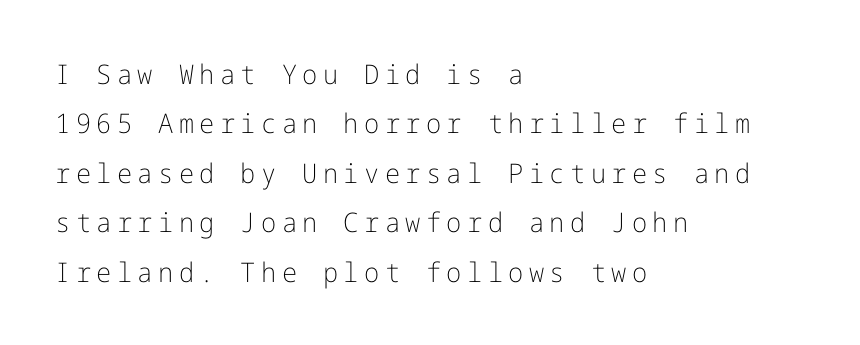
Descenders are the only things crossing below the line. Typeset ragged right — the left edge is the straight one. Honestly, the letter spacing is so wide it's the main thing you notice. Posture: vertical.
